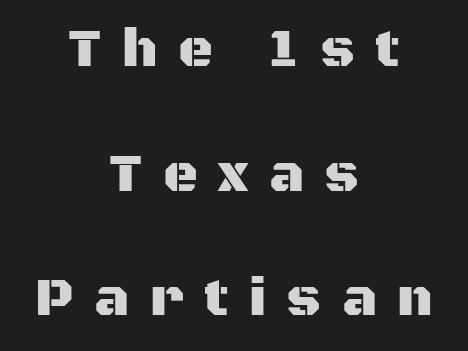
The image shows 54 px sans-serif type, upright; set centered, loose line spacing (2.31x), unusually wide letter spacing (+0.38 em), not underlined; medium stroke contrast and a large x-height.
